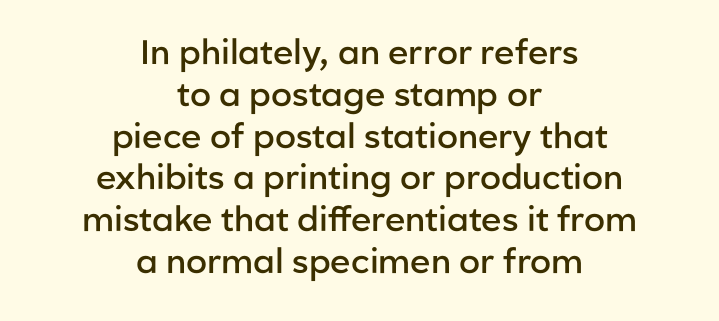
Q: Is the text bold? A: Semi-bold.
Q: Is the text italic (slanted)? A: No, it is upright.
Q: Is the typeface a serif or a sans-serif typeface? A: Sans-serif.
Q: Is the text underlined? A: No.
Q: How is the paragraph aligned? A: Centered.
Q: Is the spacing between letters normal or unusually wide? A: Normal.
Q: Width (condensed, normal, or wide)? A: Normal.
Q: Stroke contrast? A: Low.
Q: x-height? A: Medium.
Q: Monospaced? A: No.
